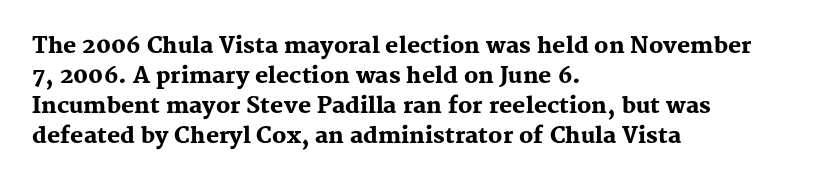
Italic: no, the glyphs are upright roman. Standard letterfit; no display-style spreading of the glyphs. Glance below the letters and you will spot only blank space. Its strokes are broad and dark, the hallmark of bold type.
